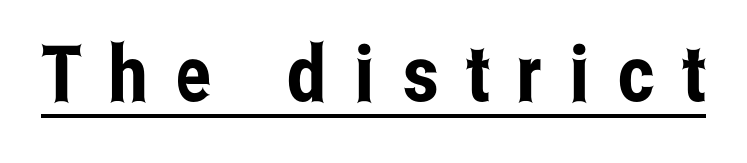
The image shows 78 px condensed sans-serif type, upright; set unusually wide letter spacing (+0.36 em), underlined; low stroke contrast and a medium x-height.
